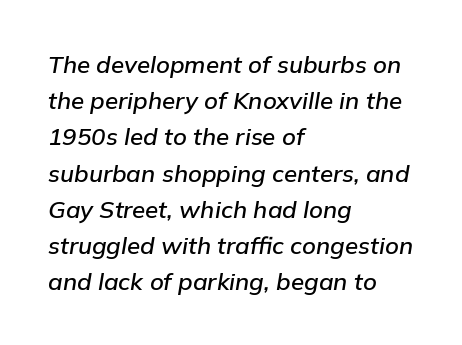
Q: Is the text italic (slanted)? A: Yes, it leans right by about 9 degrees.
Q: Is the text underlined? A: No.
Q: How is the paragraph aligned? A: Left-aligned.
Q: Is the spacing between letters normal or unusually wide? A: Normal.
Q: Is the spacing between lines tight, normal or loose? A: Normal.
